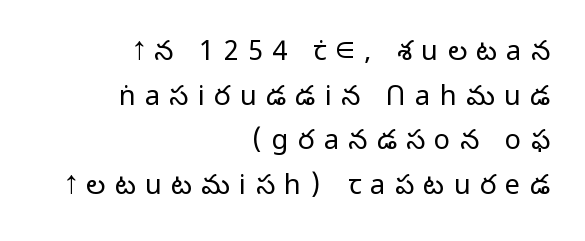
{"italic": "no", "bold": "no", "underline": "no", "align": "right", "line_spacing": "normal", "line_spacing_ratio": 1.65, "letter_spacing": "wide", "letter_spacing_em": 0.35, "glyph_px": 27}
